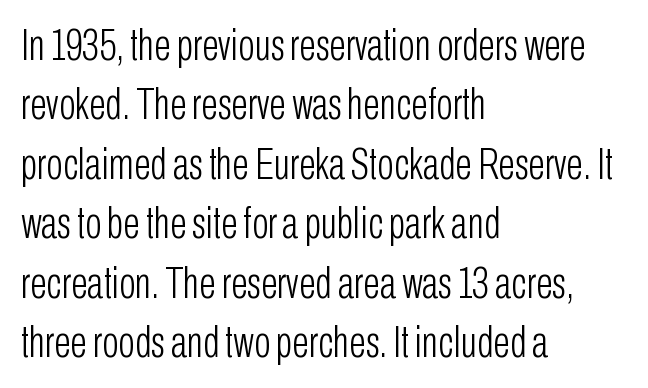
Q: Is the text bold? A: No.
Q: Is the text italic (slanted)? A: No, it is upright.
Q: Is the typeface a serif or a sans-serif typeface? A: Sans-serif.
Q: Is the text underlined? A: No.
Q: How is the paragraph aligned? A: Left-aligned.
Q: Is the spacing between letters normal or unusually wide? A: Normal.
Q: Is the spacing between lines tight, normal or loose? A: Normal.
Q: Width (condensed, normal, or wide)? A: Condensed.
Q: Stroke contrast? A: Low.
Q: x-height? A: Medium.
Q: Monospaced? A: No.
